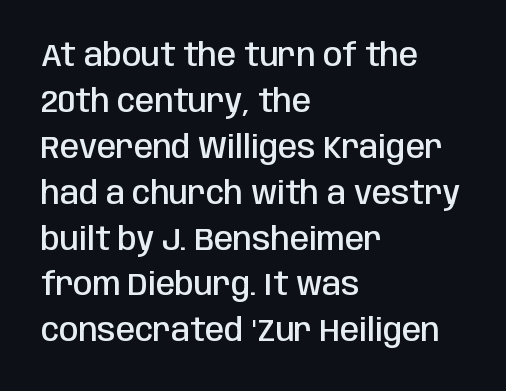
The image shows 31 px semibold, condensed sans-serif type, upright; set left-aligned, normal line spacing (1.48x), normal letter spacing, not underlined; low stroke contrast and a large x-height.
